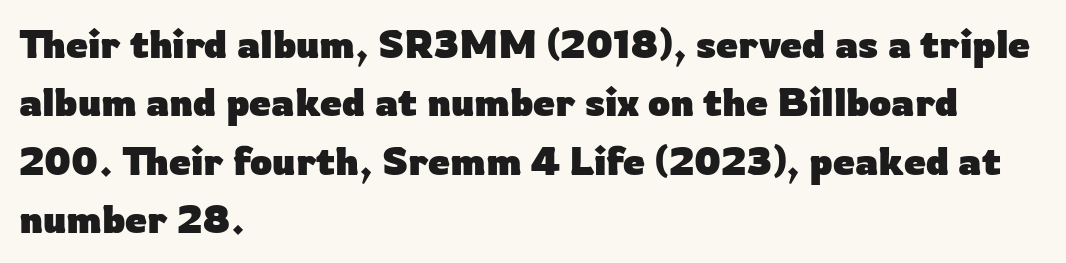
Q: Is the text bold? A: Yes.
Q: Is the text italic (slanted)? A: No, it is upright.
Q: Is the typeface a serif or a sans-serif typeface? A: Sans-serif.
Q: Is the text underlined? A: No.
Q: How is the paragraph aligned? A: Left-aligned.
Q: Is the spacing between letters normal or unusually wide? A: Normal.
Q: Is the spacing between lines tight, normal or loose? A: Normal.
Q: Width (condensed, normal, or wide)? A: Normal.
Q: Stroke contrast? A: Low.
Q: x-height? A: Medium.
Q: Monospaced? A: No.
